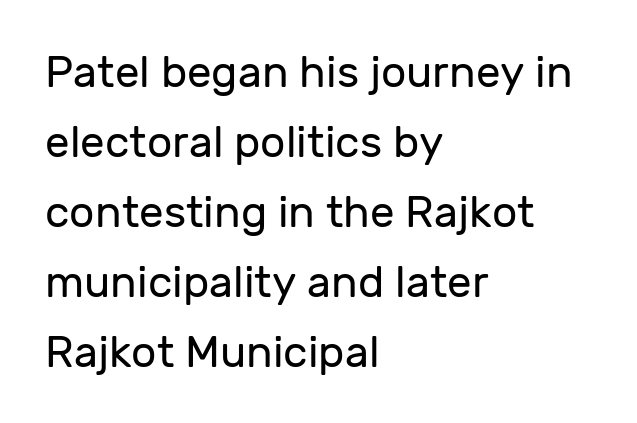
These lines are rendered in a variable-pitch font. This sample is left-justified, so line endings fall wherever the words run out. It's the straight-up-and-down kind of type. The zone under the glyphs is completely vacant. You could call the tracking neutral — neither tight nor loose. Compared with a typical body face, this is equally light or lighter still.
